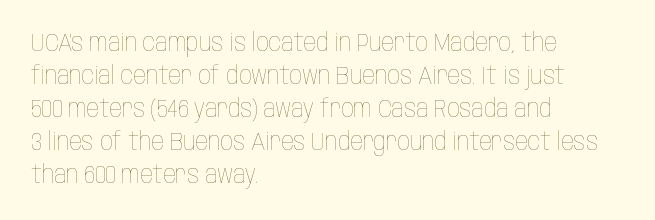
{"italic": "no", "bold": "no", "underline": "no", "align": "left", "line_spacing": "normal", "line_spacing_ratio": 1.32, "letter_spacing": "normal", "letter_spacing_em": 0.0, "glyph_px": 25}
